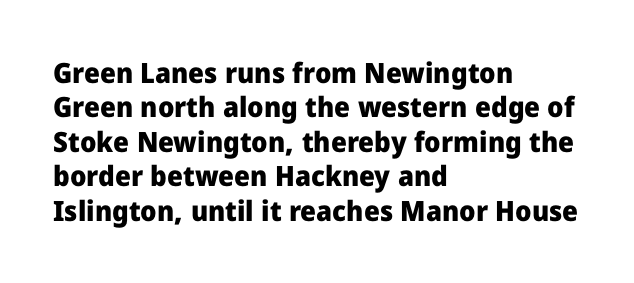
{"serif": "no", "italic": "no", "bold": "yes", "weight": "heavy", "width": "normal", "stroke_contrast": "low", "x_height": "medium", "monospaced": "no", "underline": "no", "align": "left", "line_spacing_ratio": 1.23, "letter_spacing": "normal", "letter_spacing_em": 0.0, "glyph_px": 28}
